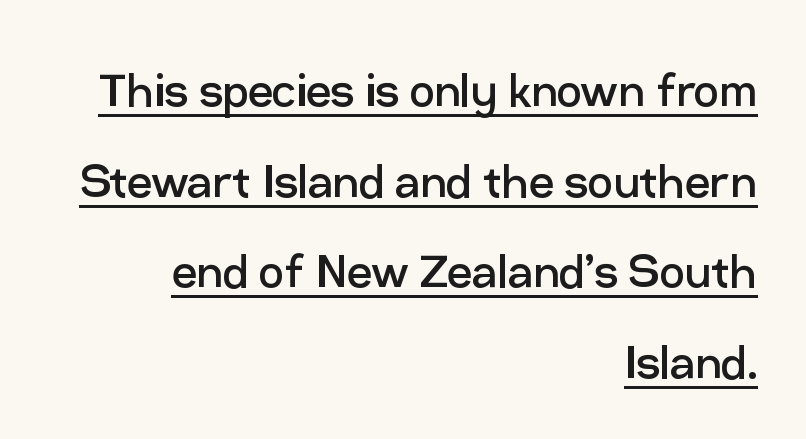
{"serif": "no", "italic": "no", "bold": "no", "weight": "regular", "width": "normal", "stroke_contrast": "low", "x_height": "medium", "monospaced": "no", "underline": "yes", "align": "right", "line_spacing": "normal", "line_spacing_ratio": 1.62, "letter_spacing": "normal", "letter_spacing_em": 0.0, "glyph_px": 56}
